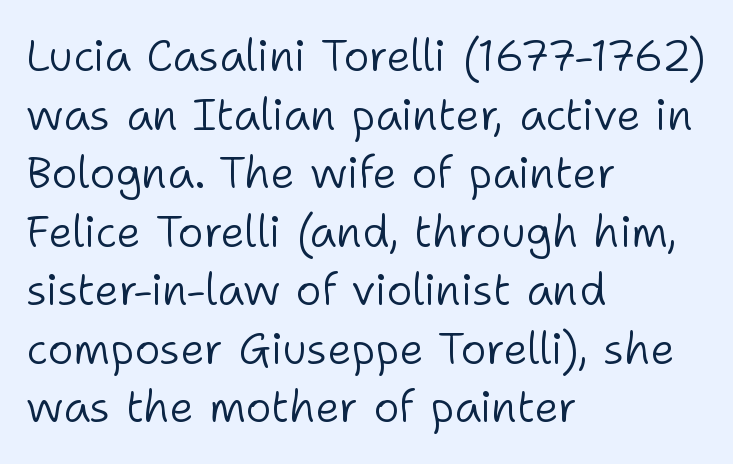
The weight tops out at a normal text grade. Spacing verdict: proportional, widths tailored to each character. Are there feet on the stems? There aren't — it's a sans. Horizontal bands of white between lines are of average thickness.
